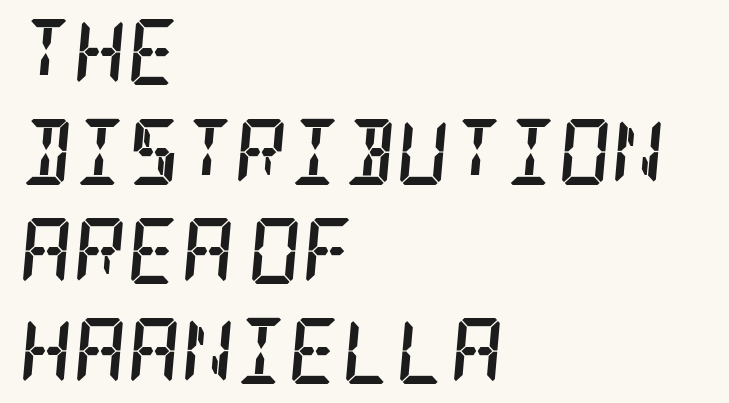
{"serif": "yes", "italic": "yes", "lean": "right", "slant_degrees": 5, "bold": "yes", "weight": "semibold", "width": "condensed", "stroke_contrast": "low", "x_height": "large", "underline": "no", "align": "left", "line_spacing": "normal", "line_spacing_ratio": 1.51, "letter_spacing": "normal", "letter_spacing_em": 0.0, "glyph_px": 66}
